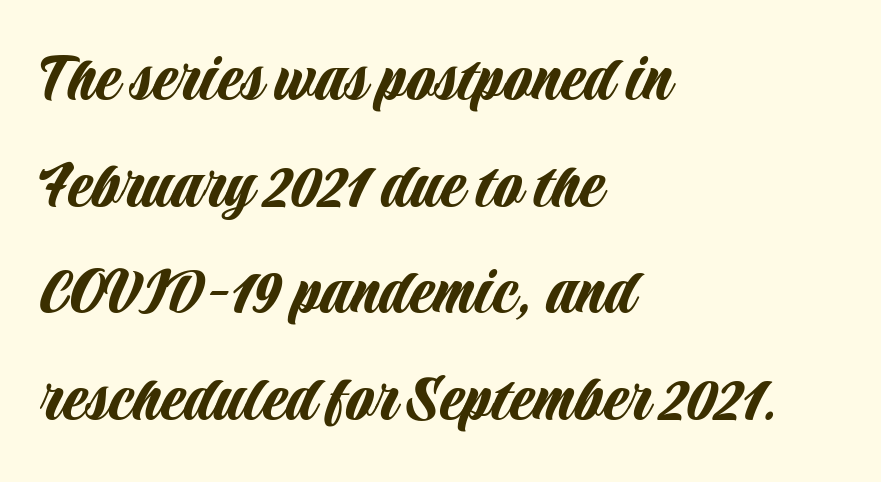
Q: Is the text italic (slanted)? A: Yes.
Q: Is the typeface a serif or a sans-serif typeface? A: Sans-serif.
Q: Is the text underlined? A: No.
Q: How is the paragraph aligned? A: Left-aligned.
Q: Is the spacing between letters normal or unusually wide? A: Normal.
Q: Is the spacing between lines tight, normal or loose? A: Normal.
Q: Width (condensed, normal, or wide)? A: Condensed.
Q: Stroke contrast? A: Low.
Q: x-height? A: Large.
Q: Monospaced? A: No.
